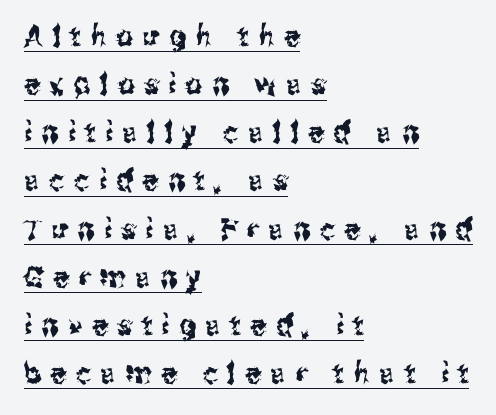
{"serif": "no", "italic": "no", "width": "condensed", "stroke_contrast": "medium", "x_height": "medium", "monospaced": "no", "underline": "yes", "align": "left", "line_spacing": "normal", "line_spacing_ratio": 1.66, "letter_spacing": "wide", "letter_spacing_em": 0.33, "glyph_px": 29}
